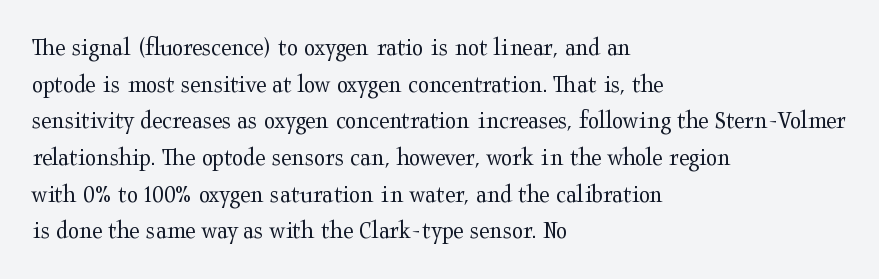
Q: Is the text bold? A: No.
Q: Is the text italic (slanted)? A: No, it is upright.
Q: Is the text underlined? A: No.
Q: How is the paragraph aligned? A: Left-aligned.
Q: Is the spacing between letters normal or unusually wide? A: Normal.
Q: Is the spacing between lines tight, normal or loose? A: Normal.
